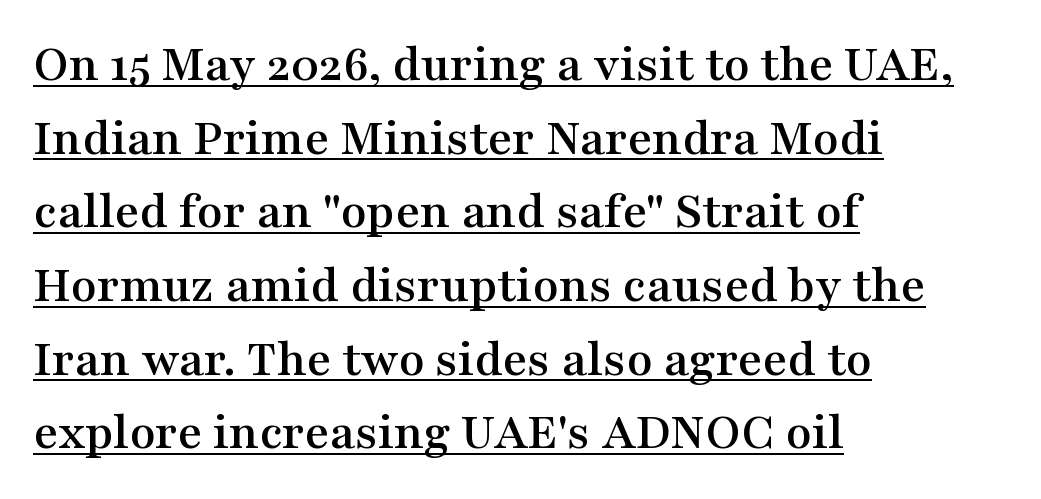
{"serif": "yes", "italic": "no", "width": "wide", "stroke_contrast": "medium", "x_height": "medium", "monospaced": "no", "underline": "yes", "align": "left", "line_spacing": "normal", "line_spacing_ratio": 1.39, "letter_spacing": "normal", "letter_spacing_em": 0.0, "glyph_px": 53}
